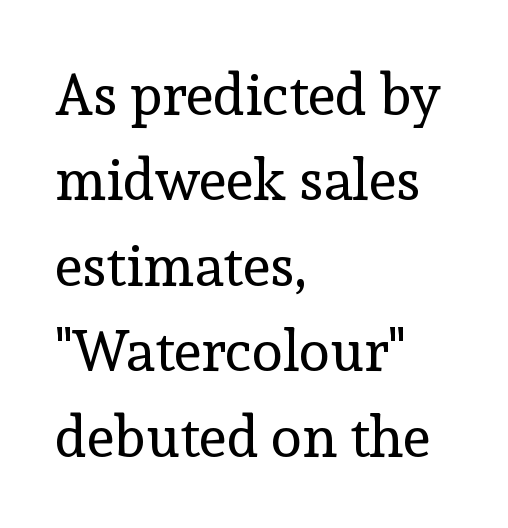
The image shows 57 px regular-weight serif type, upright; set left-aligned, normal line spacing (1.5x), normal letter spacing, not underlined; a medium x-height.
